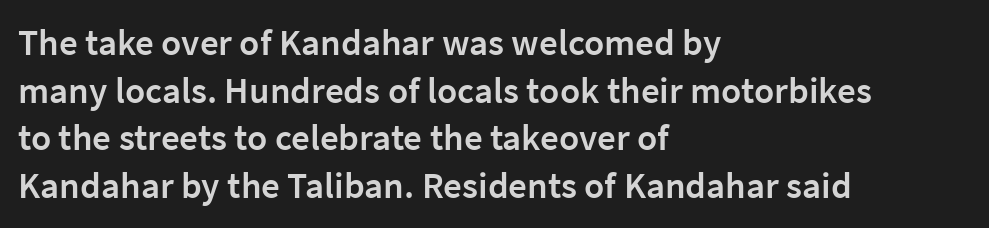
{"serif": "no", "italic": "no", "bold": "semi", "weight": "semibold", "width": "normal", "stroke_contrast": "low", "x_height": "medium", "monospaced": "no", "underline": "no", "align": "left", "line_spacing": "normal", "line_spacing_ratio": 1.29, "letter_spacing": "normal", "letter_spacing_em": 0.0, "glyph_px": 37}
